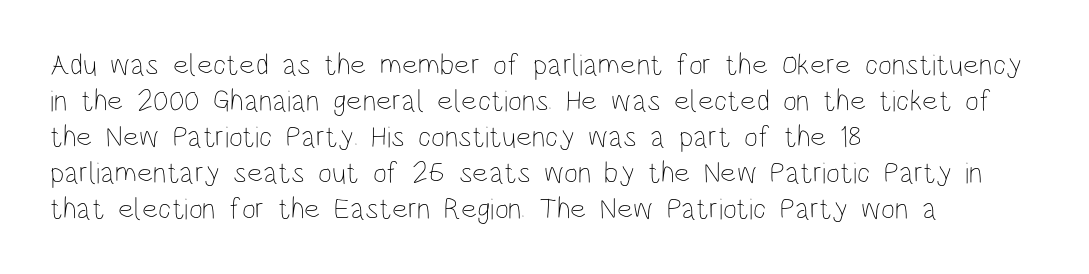
Q: Is the text bold? A: No.
Q: Is the text italic (slanted)? A: No, it is upright.
Q: Is the text underlined? A: No.
Q: How is the paragraph aligned? A: Left-aligned.
Q: Is the spacing between letters normal or unusually wide? A: Normal.
Q: Width (condensed, normal, or wide)? A: Condensed.
Q: Stroke contrast? A: Low.
Q: x-height? A: Large.
Q: Monospaced? A: No.
